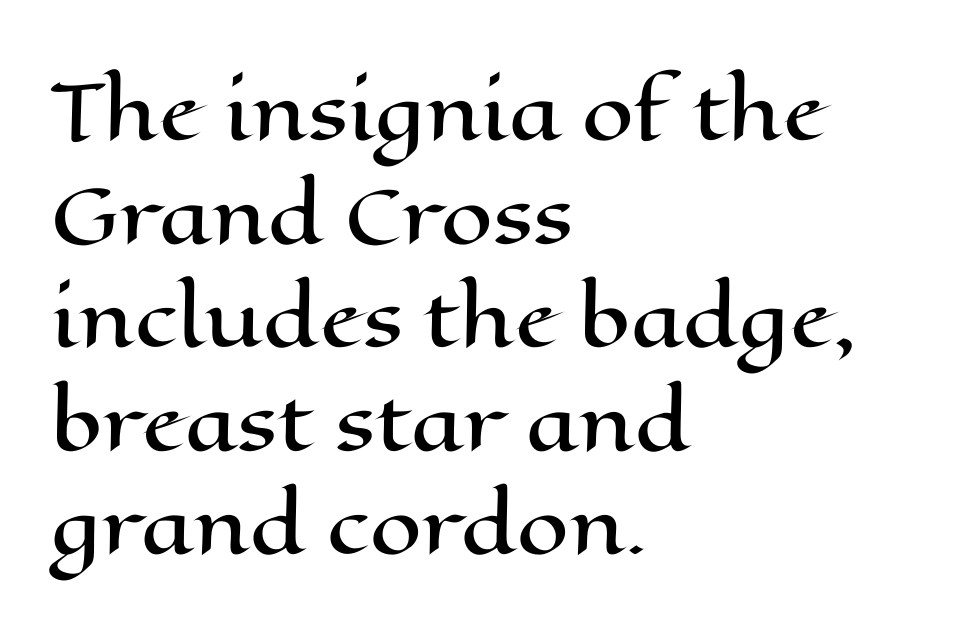
{"italic": "no", "width": "wide", "stroke_contrast": "high", "x_height": "medium", "monospaced": "no", "underline": "no", "align": "left", "line_spacing": "normal", "line_spacing_ratio": 1.4, "letter_spacing": "normal", "letter_spacing_em": 0.0, "glyph_px": 74}
